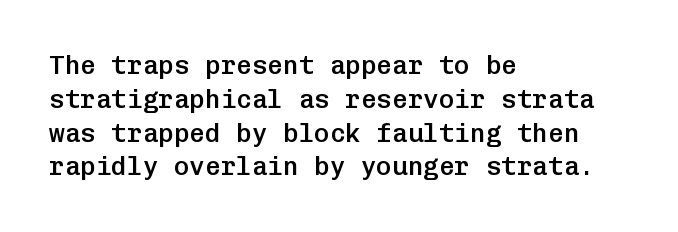
{"italic": "no", "bold": "semi", "underline": "no", "align": "left", "line_spacing": "normal", "line_spacing_ratio": 1.3, "letter_spacing": "normal", "letter_spacing_em": 0.0, "glyph_px": 26}
